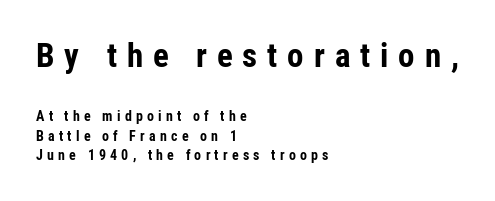
There is plenty of visible air inserted between adjacent glyphs. Check where the strokes stop: nothing finishes them off — pure sans. No italicization has been applied; the sample stays upright. Is there much room between lines? A standard amount, neither cramped nor airy.
